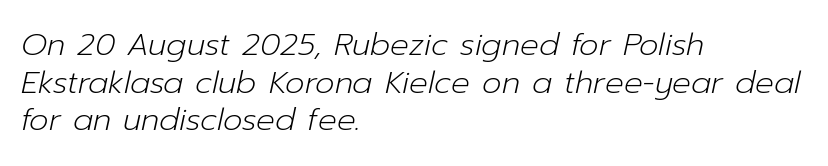
{"italic": "yes", "lean": "right", "slant_degrees": 12, "bold": "no", "weight": "light", "width": "normal", "stroke_contrast": "low", "x_height": "medium", "monospaced": "no", "underline": "no", "align": "left", "line_spacing_ratio": 1.21, "letter_spacing": "normal", "letter_spacing_em": 0.0, "glyph_px": 31}
